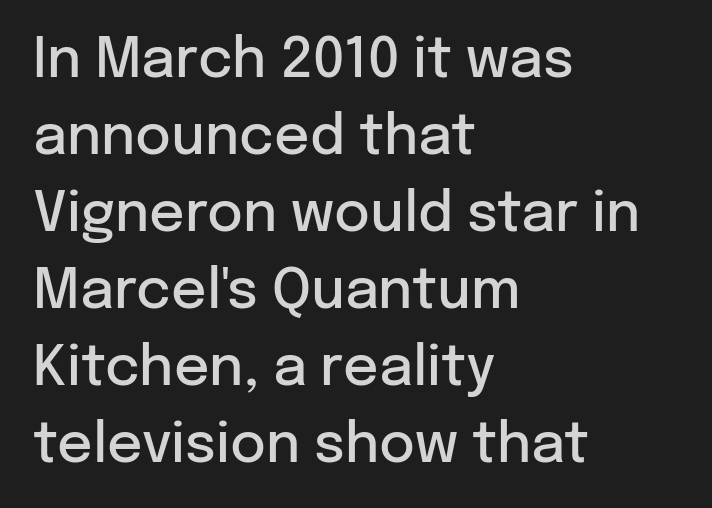
Q: Is the text bold? A: Semi-bold.
Q: Is the text italic (slanted)? A: No, it is upright.
Q: Is the typeface a serif or a sans-serif typeface? A: Sans-serif.
Q: Is the text underlined? A: No.
Q: How is the paragraph aligned? A: Left-aligned.
Q: Is the spacing between letters normal or unusually wide? A: Normal.
Q: Is the spacing between lines tight, normal or loose? A: Normal.
Q: Width (condensed, normal, or wide)? A: Normal.
Q: Stroke contrast? A: Low.
Q: x-height? A: Medium.
Q: Monospaced? A: No.
